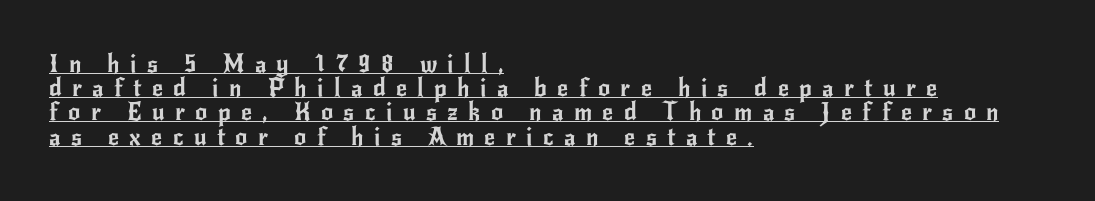
Q: Is the text italic (slanted)? A: No, it is upright.
Q: Is the text underlined? A: Yes.
Q: How is the paragraph aligned? A: Left-aligned.
Q: Is the spacing between letters normal or unusually wide? A: Unusually wide.
Q: Is the spacing between lines tight, normal or loose? A: Tight.
